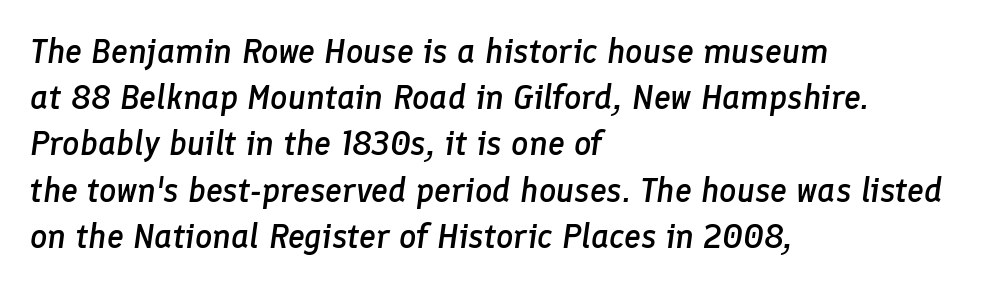
{"italic": "yes", "lean": "right", "slant_degrees": 8, "bold": "semi", "weight": "semibold", "width": "normal", "stroke_contrast": "low", "x_height": "medium", "monospaced": "no", "underline": "no", "align": "left", "line_spacing": "normal", "line_spacing_ratio": 1.36, "letter_spacing": "normal", "letter_spacing_em": 0.0, "glyph_px": 34}
